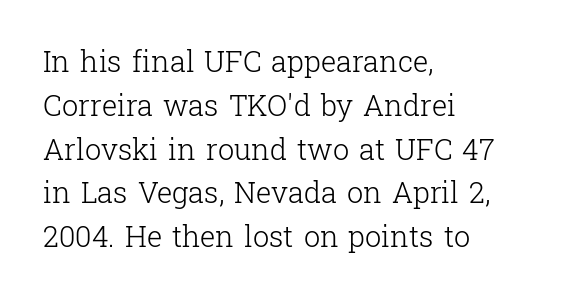
The rendering shows small feet on the letterforms — a serif design. Spacing verdict: proportional, widths tailored to each character. In CSS terms this would be text-align: left. A typesetter would mark this as roman, not italic. Horizontal bands of white between lines are of average thickness.
